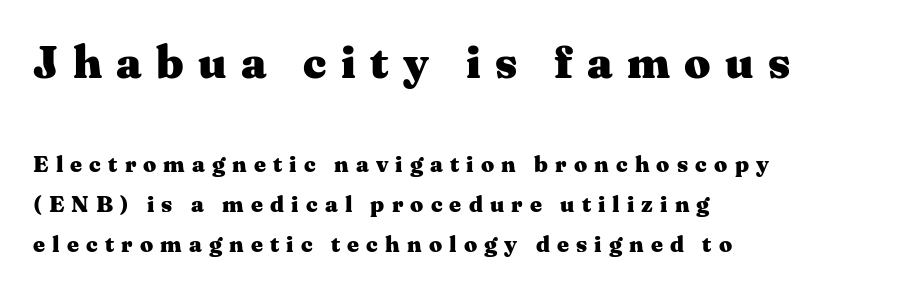
{"serif": "yes", "italic": "no", "bold": "yes", "weight": "heavy", "width": "wide", "stroke_contrast": "medium", "x_height": "medium", "monospaced": "no", "underline": "no", "align": "left", "line_spacing_ratio": 1.73, "letter_spacing": "wide", "letter_spacing_em": 0.31, "larger_block": "first", "size_ratio": 2.0, "glyph_px": 46}
